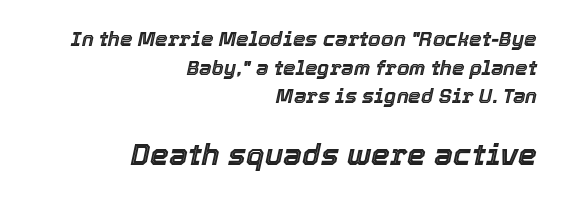
The face used here is rendered with its standard letterfit. Looks like regular typesetting: each glyph gets only the width it needs. The line-height multiplier appears to be the usual default. Bigger letters appear in the bottom chunk; the top chunk is reduced. Which margin do the lines hug? The right one — the left edge is uneven.
